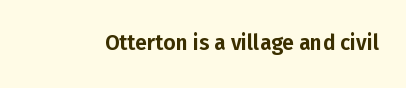
Q: Is the text italic (slanted)? A: No, it is upright.
Q: Is the text underlined? A: No.
Q: Is the spacing between letters normal or unusually wide? A: Normal.
